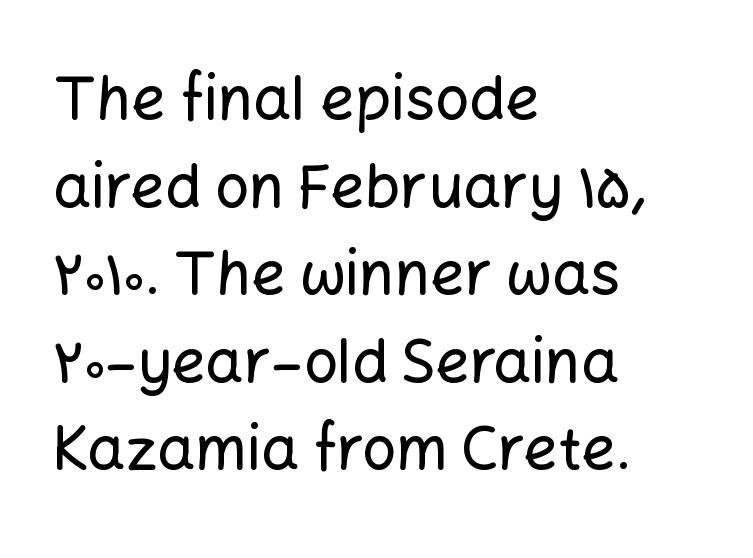
The image shows 60 px sans-serif type, upright; set left-aligned, normal line spacing (1.46x), normal letter spacing, not underlined; low stroke contrast and a medium x-height.
